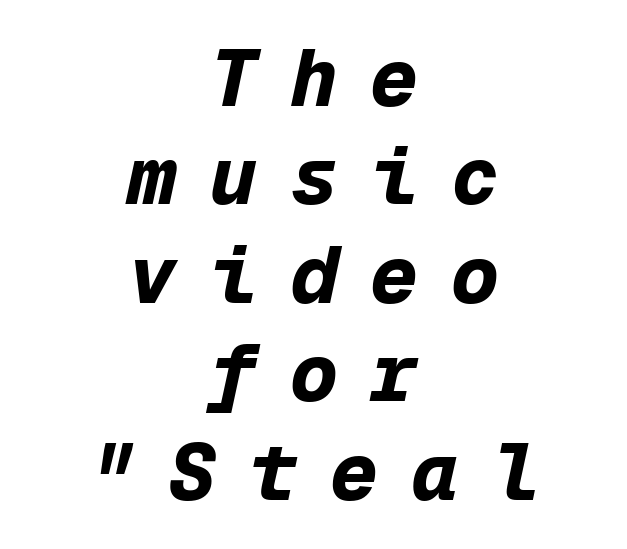
{"italic": "yes", "lean": "right", "slant_degrees": 12, "bold": "yes", "weight": "bold", "width": "normal", "stroke_contrast": "low", "x_height": "medium", "monospaced": "yes", "underline": "no", "align": "center", "line_spacing_ratio": 1.23, "letter_spacing": "wide", "letter_spacing_em": 0.41, "glyph_px": 80}
